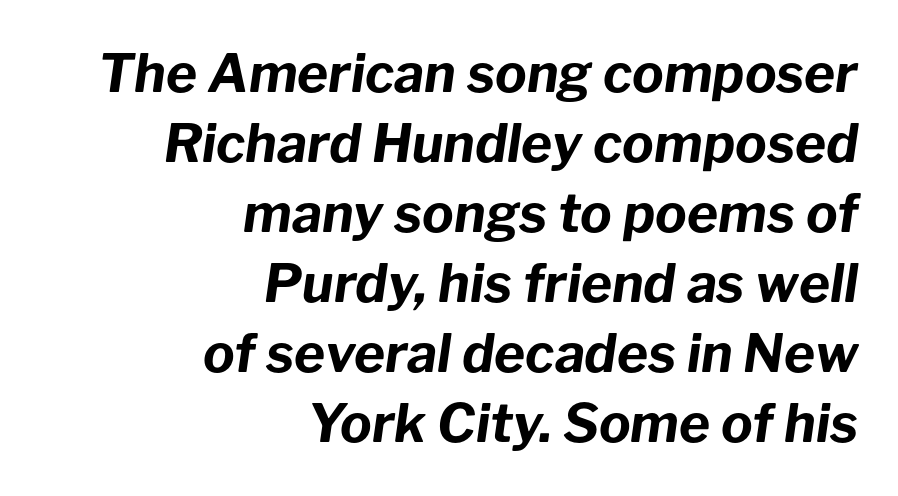
The image shows 53 px bold type, italic (leaning right); set right-aligned, normal line spacing (1.32x), normal letter spacing, not underlined; low stroke contrast and a medium x-height.
